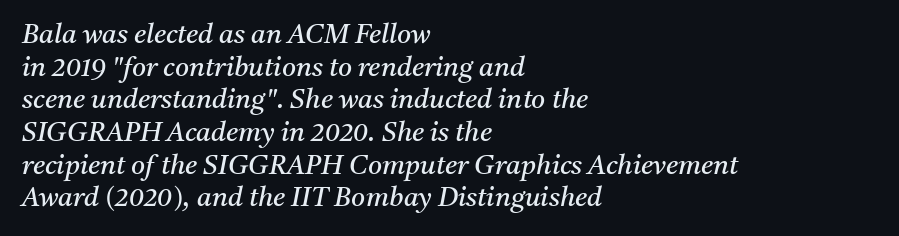
Every row of glyphs begins at an identical x-position on the left. Emphasis-style slanted type is in use. The glyphs are unaccompanied by any horizontal stroke below them. No extra ink here — the face is not bold. The passage shown has conventional tracking throughout.
